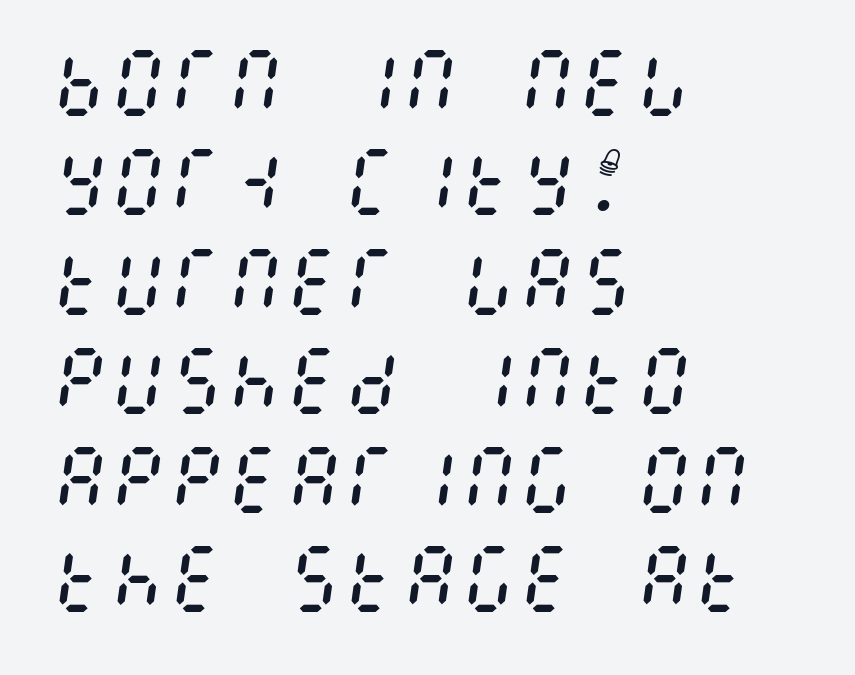
The image shows 73 px regular-weight, condensed type, italic (leaning right); set left-aligned, normal line spacing (1.36x), normal letter spacing, not underlined; medium stroke contrast and a large x-height.
